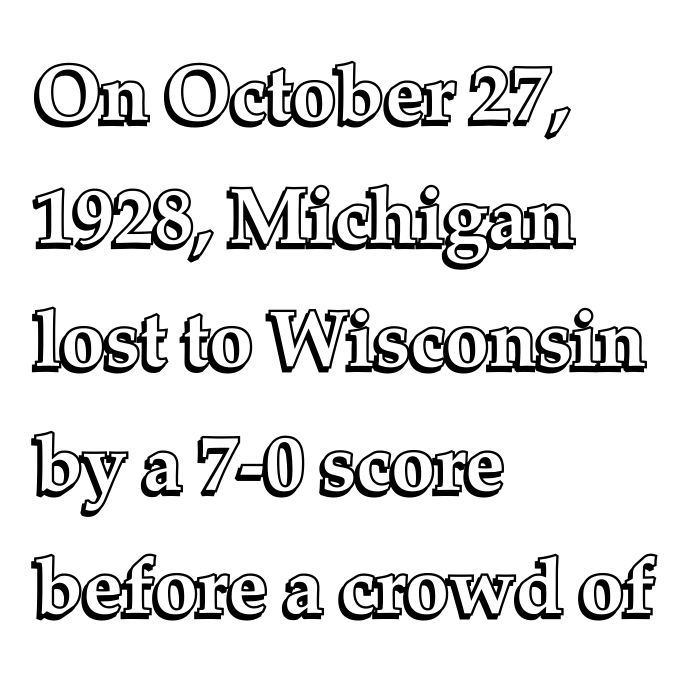
The setting favours the left margin, as ordinary paragraphs usually do. Successive baselines arrive at the customary interval. In terms of letterspacing, this is plain default setting. Do the characters align in a grid? No, the font is proportional.
